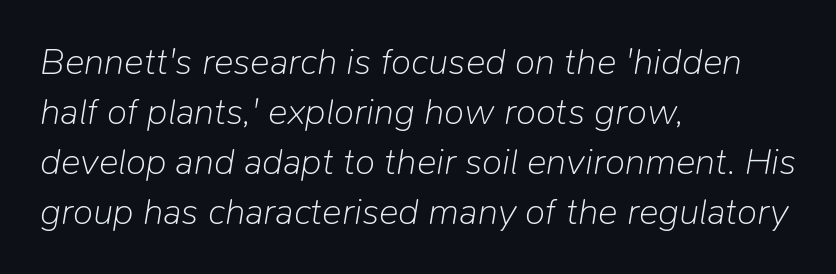
Q: Is the text bold? A: No.
Q: Is the text italic (slanted)? A: Yes, it leans right by about 9 degrees.
Q: Is the text underlined? A: No.
Q: How is the paragraph aligned? A: Left-aligned.
Q: Is the spacing between letters normal or unusually wide? A: Normal.
Q: Is the spacing between lines tight, normal or loose? A: Normal.
Q: Width (condensed, normal, or wide)? A: Normal.
Q: Stroke contrast? A: Low.
Q: x-height? A: Medium.
Q: Monospaced? A: No.
